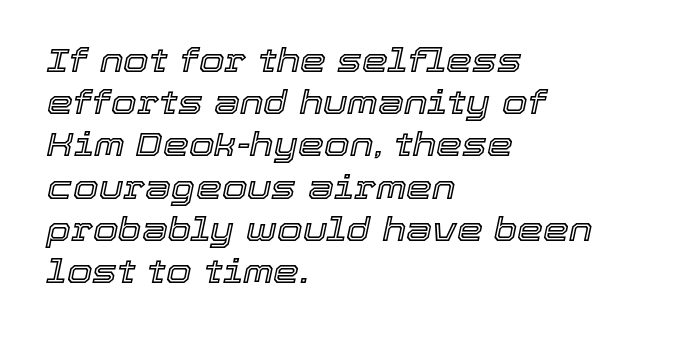
Q: Is the text italic (slanted)? A: Yes, it leans right by about 12 degrees.
Q: Is the text underlined? A: No.
Q: How is the paragraph aligned? A: Left-aligned.
Q: Is the spacing between letters normal or unusually wide? A: Normal.
Q: Is the spacing between lines tight, normal or loose? A: Normal.
Q: Width (condensed, normal, or wide)? A: Normal.
Q: x-height? A: Medium.
Q: Monospaced? A: No.
